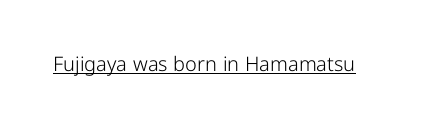
Between one letter and the next there's only the usual sliver of space. A roman cut, with each character standing at attention. The rendered words wear a rule along their underside. Heaviness? Minimal to ordinary, like unemphasized prose.
